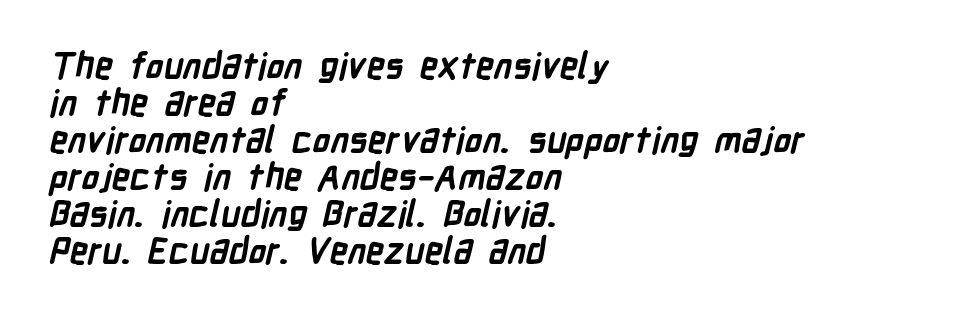
The image shows 36 px semibold, condensed sans-serif type; set left-aligned, tight line spacing (1.03x), normal letter spacing, not underlined; low stroke contrast and a medium x-height.
